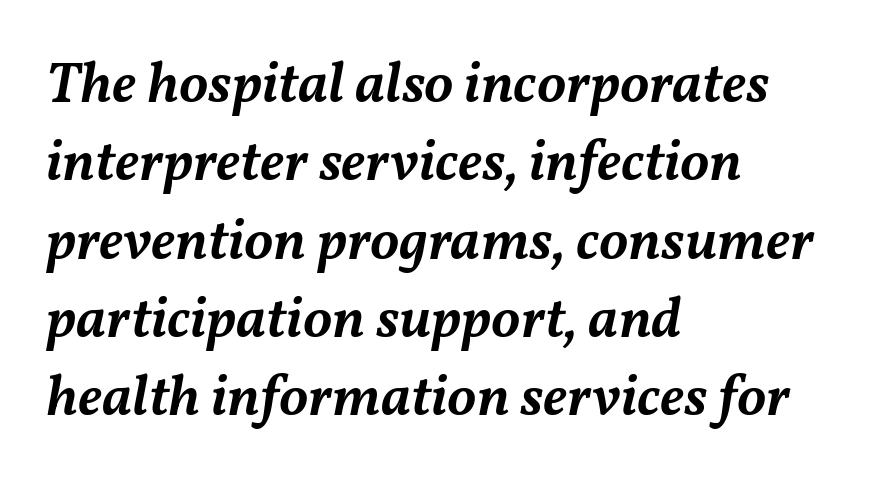
{"italic": "yes", "lean": "right", "slant_degrees": 11, "bold": "semi", "weight": "semibold", "width": "normal", "stroke_contrast": "medium", "x_height": "medium", "monospaced": "no", "underline": "no", "align": "left", "line_spacing": "normal", "line_spacing_ratio": 1.35, "letter_spacing": "normal", "letter_spacing_em": 0.0, "glyph_px": 58}
